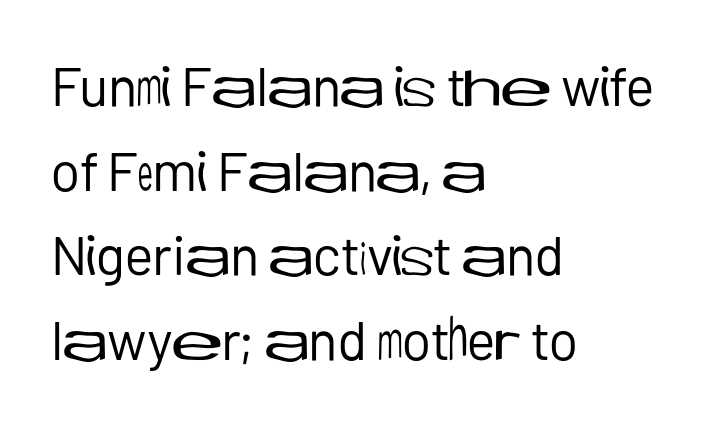
{"serif": "no", "italic": "no", "bold": "no", "weight": "regular", "width": "normal", "stroke_contrast": "low", "x_height": "medium", "monospaced": "no", "underline": "no", "align": "left", "line_spacing": "normal", "line_spacing_ratio": 1.54, "letter_spacing": "normal", "letter_spacing_em": 0.0, "glyph_px": 55}
